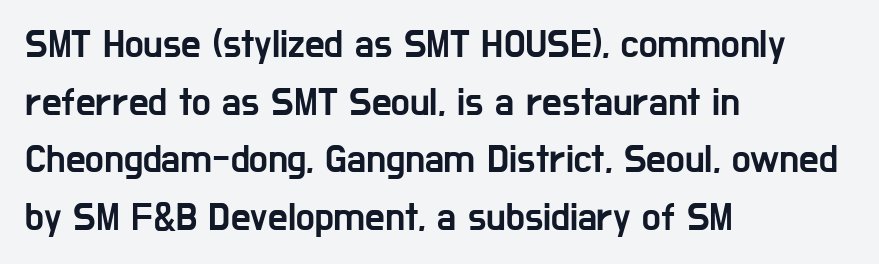
The image shows 39 px condensed sans-serif type, upright; set left-aligned, normal line spacing (1.48x), normal letter spacing, not underlined; low stroke contrast and a medium x-height.
